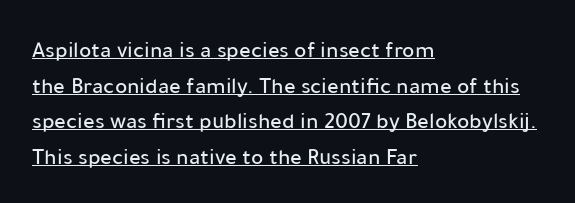
{"italic": "no", "underline": "yes", "align": "left", "line_spacing": "normal", "line_spacing_ratio": 1.55, "letter_spacing": "normal", "letter_spacing_em": 0.0, "glyph_px": 23}
